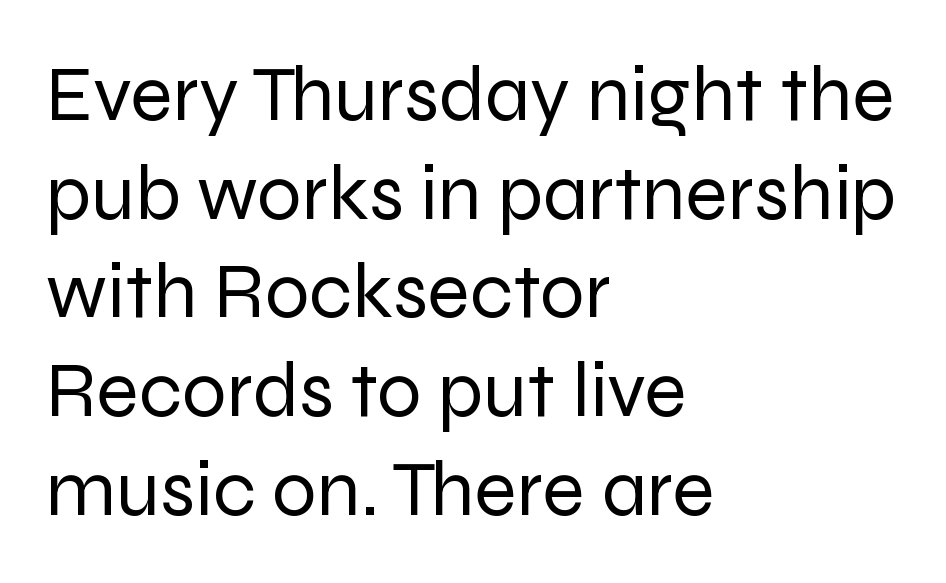
The image shows 79 px regular-weight sans-serif type, upright; set left-aligned, normal line spacing (1.25x), normal letter spacing, not underlined; low stroke contrast and a medium x-height.
